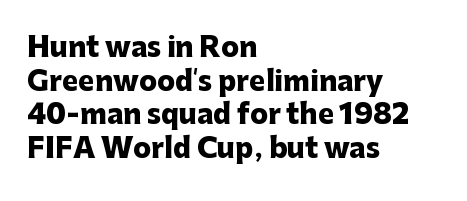
Its strokes are broad and dark, the hallmark of bold type. It's the straight-up-and-down kind of type. Regular leading. Caption: standard tracking, unaltered.
